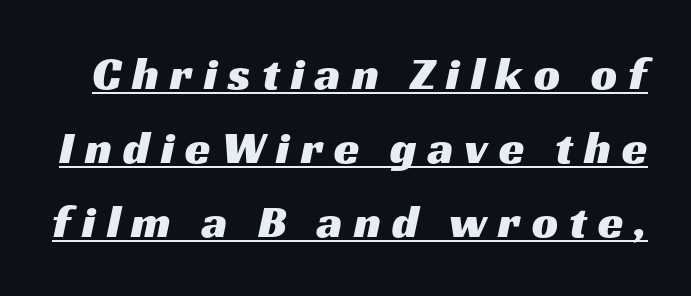
{"serif": "no", "width": "wide", "stroke_contrast": "medium", "x_height": "medium", "monospaced": "no", "underline": "yes", "line_spacing": "normal", "line_spacing_ratio": 1.61, "letter_spacing": "wide", "letter_spacing_em": 0.24, "glyph_px": 46}
